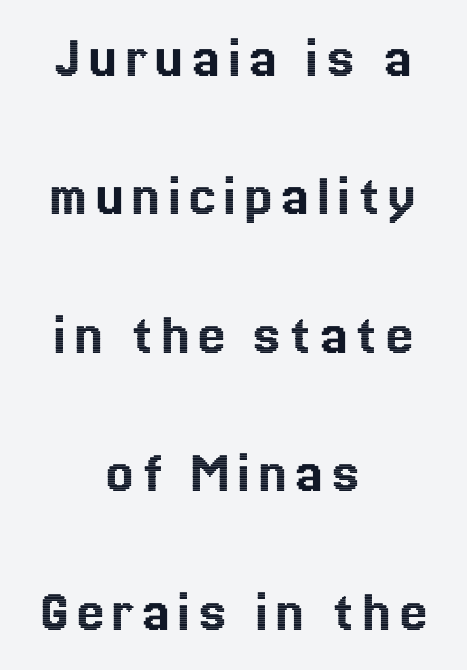
The image shows 61 px text type, upright; set centered, loose line spacing (2.27x), not underlined; a medium x-height.
